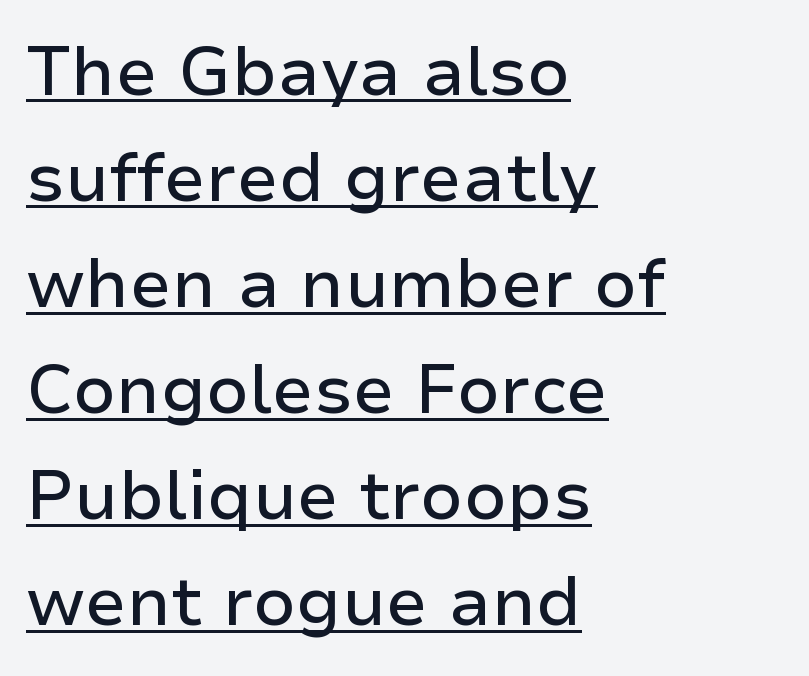
The typeface chosen for these lines omits serifs. The paragraph has a hard left edge and a soft right edge. The typography opts for an upright posture over an oblique one. This sample has the flowing, uneven cadence of proportional lettering. How would I describe the line gaps? Plain and ordinary.
